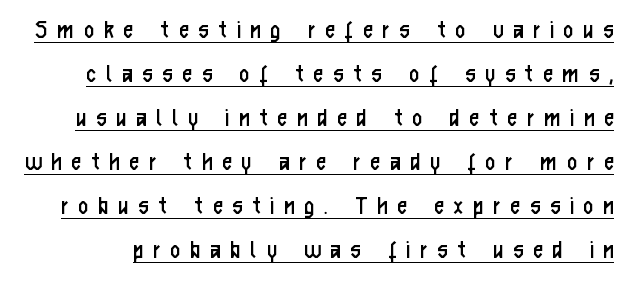
Q: Is the text bold? A: No.
Q: Is the text italic (slanted)? A: No, it is upright.
Q: Is the text underlined? A: Yes.
Q: Is the spacing between letters normal or unusually wide? A: Unusually wide.
Q: Is the spacing between lines tight, normal or loose? A: Normal.
